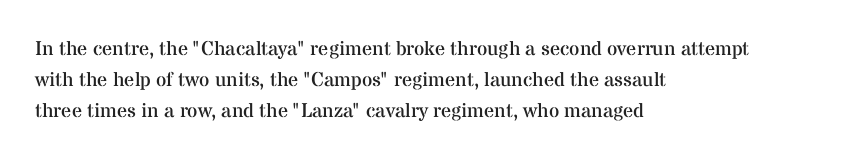
Between one letter and the next there's only the usual sliver of space. Letters rest on an invisible, unmarked baseline. Does the copy run flush right? No — it runs flush left. Nothing heavy about these letters — not bold at all.
